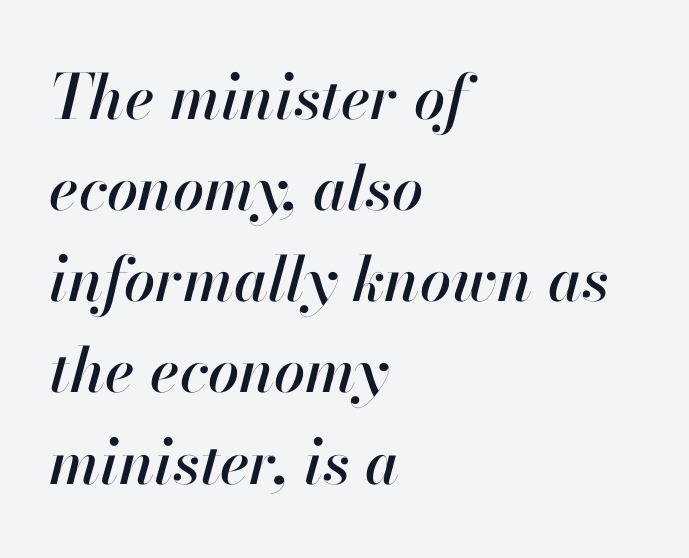
The image shows 62 px text type, italic (leaning right); set left-aligned, normal line spacing (1.47x), normal letter spacing, not underlined; high stroke contrast and a small x-height.
